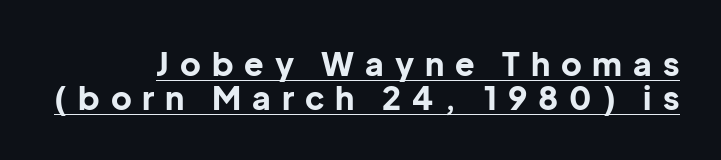
The image shows 32 px bold sans-serif type, upright; set right-aligned, tight line spacing (1.05x), unusually wide letter spacing (+0.34 em), underlined; low stroke contrast and a medium x-height.
